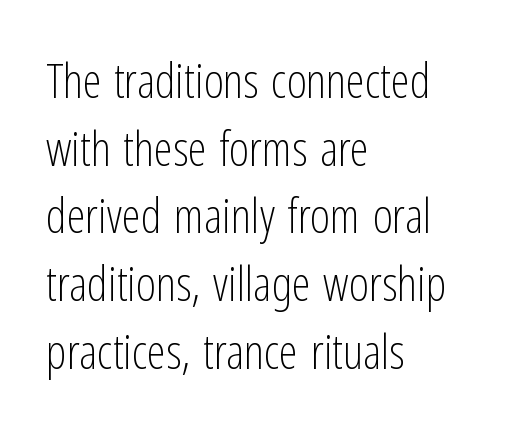
The image shows 48 px light, condensed sans-serif type, upright; set left-aligned, normal line spacing (1.41x), normal letter spacing, not underlined; low stroke contrast and a medium x-height.
